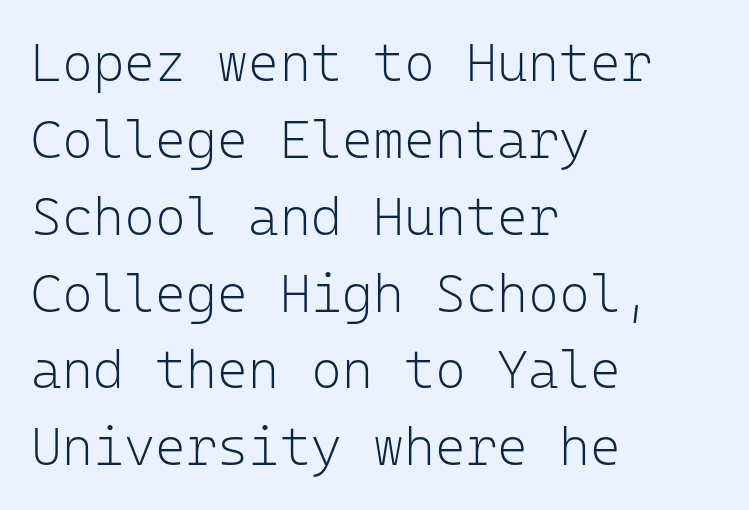
Q: Is the text bold? A: No.
Q: Is the text italic (slanted)? A: No, it is upright.
Q: Is the typeface a serif or a sans-serif typeface? A: Sans-serif.
Q: Is the text underlined? A: No.
Q: How is the paragraph aligned? A: Left-aligned.
Q: Is the spacing between letters normal or unusually wide? A: Normal.
Q: Is the spacing between lines tight, normal or loose? A: Normal.
Q: Width (condensed, normal, or wide)? A: Normal.
Q: Stroke contrast? A: Low.
Q: x-height? A: Medium.
Q: Monospaced? A: Yes.
